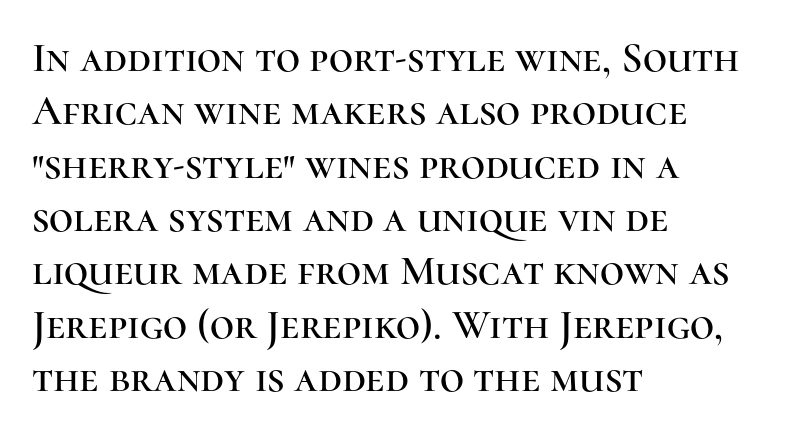
{"serif": "yes", "italic": "no", "width": "normal", "stroke_contrast": "high", "x_height": "medium", "monospaced": "no", "underline": "no", "align": "left", "line_spacing": "normal", "line_spacing_ratio": 1.27, "letter_spacing": "normal", "letter_spacing_em": 0.0, "glyph_px": 42}
